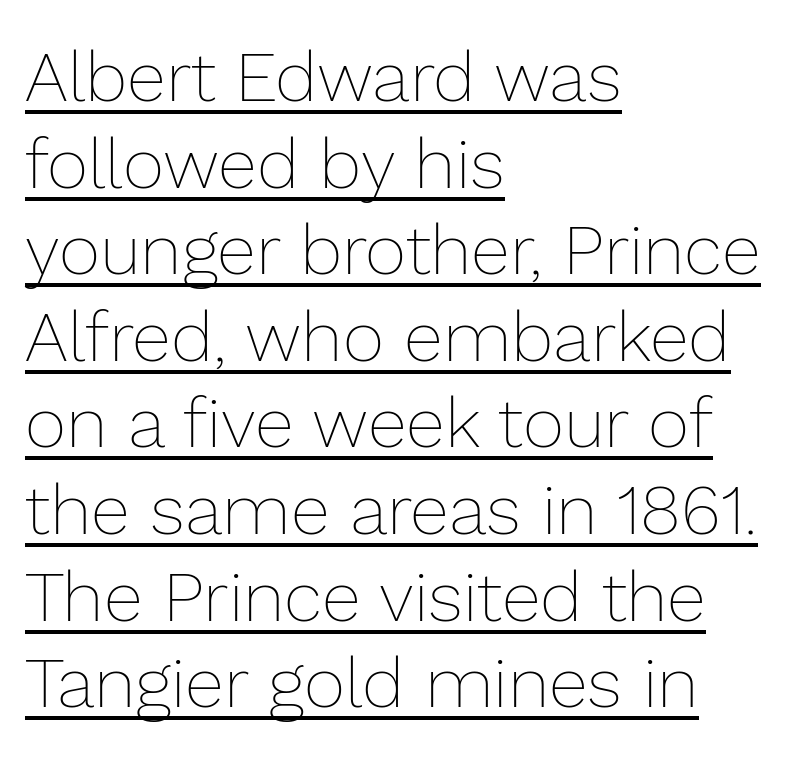
Decoration check: the copy is underlined. Every row of glyphs begins at an identical x-position on the left. Caption: face not bold, strokes unweighted. Italic? Not at all — the glyphs are vertical. The rendering keeps characters at their native spacing.
